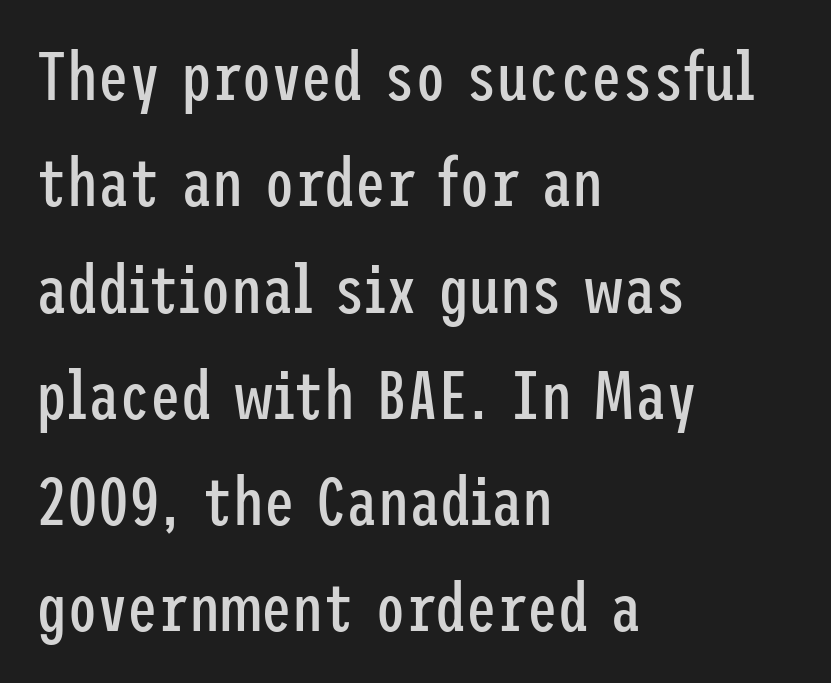
Rule under the text: the space is simply empty. The glyphs in this specimen are sans serif. Italic? Not at all — the glyphs are vertical. Letter spacing: default. Ink coverage per letter is moderate at most.
